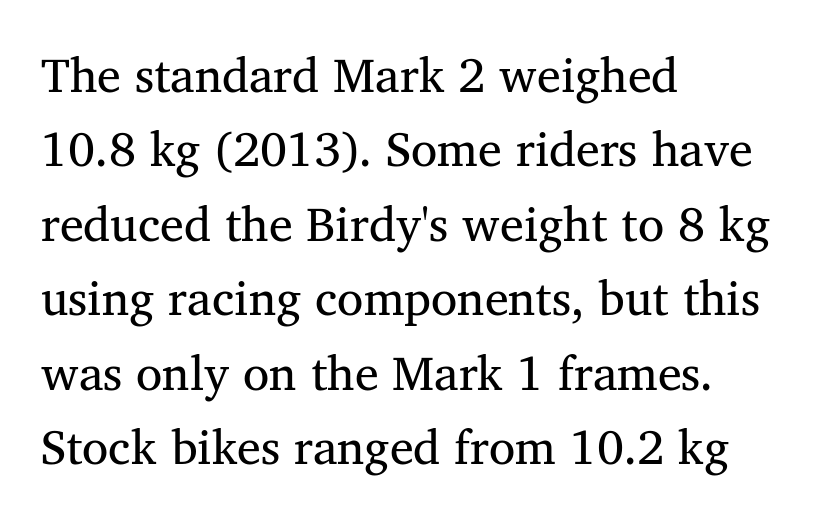
The strokes are not fattened; the text isn't bold. Short and long lines alike share a common starting point at left. Honestly, there is no underline to notice here at all. You can tell from the footed stems that serif type was used.
